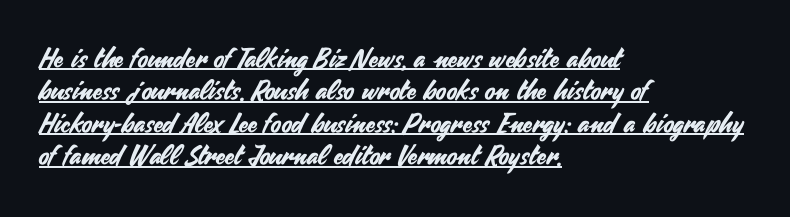
The image shows 27 px text type; set left-aligned, line spacing 1.2x, normal letter spacing, underlined.
